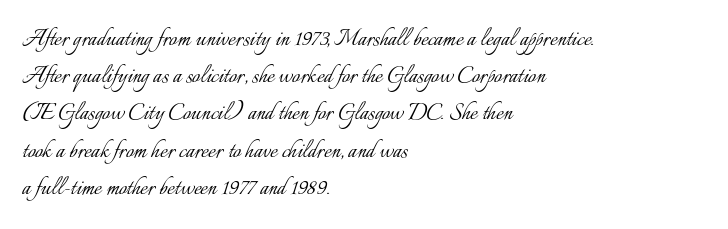
{"bold": "no", "weight": "light", "width": "normal", "stroke_contrast": "low", "x_height": "small", "monospaced": "no", "underline": "no", "align": "left", "line_spacing": "normal", "line_spacing_ratio": 1.33, "letter_spacing": "normal", "letter_spacing_em": 0.0, "glyph_px": 28}
